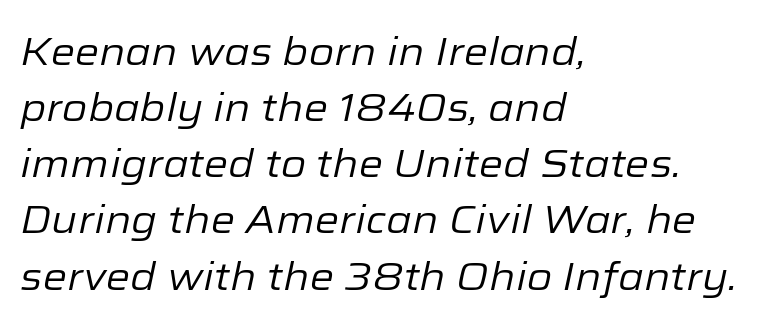
Q: Is the text bold? A: No.
Q: Is the text italic (slanted)? A: Yes, it leans right by about 12 degrees.
Q: Is the text underlined? A: No.
Q: How is the paragraph aligned? A: Left-aligned.
Q: Is the spacing between letters normal or unusually wide? A: Normal.
Q: Is the spacing between lines tight, normal or loose? A: Normal.
Q: Width (condensed, normal, or wide)? A: Normal.
Q: Stroke contrast? A: Low.
Q: x-height? A: Medium.
Q: Monospaced? A: No.
